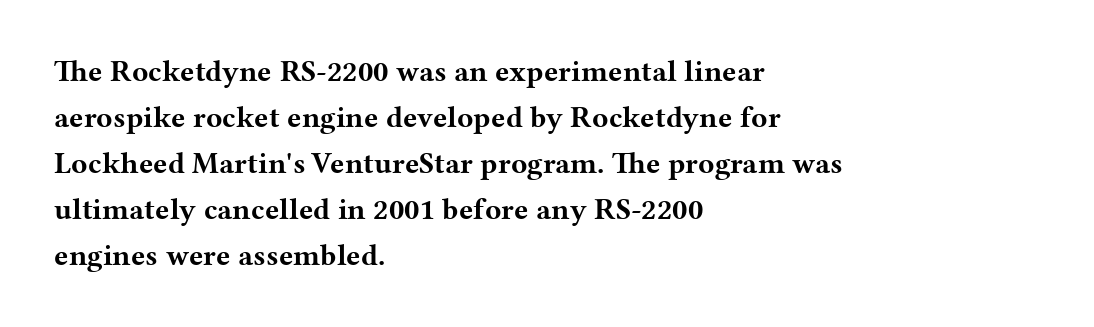
Q: Is the text bold? A: Yes.
Q: Is the text italic (slanted)? A: No, it is upright.
Q: Is the typeface a serif or a sans-serif typeface? A: Serif.
Q: Is the text underlined? A: No.
Q: How is the paragraph aligned? A: Left-aligned.
Q: Is the spacing between letters normal or unusually wide? A: Normal.
Q: Is the spacing between lines tight, normal or loose? A: Normal.
Q: Width (condensed, normal, or wide)? A: Wide.
Q: Stroke contrast? A: Medium.
Q: x-height? A: Medium.
Q: Monospaced? A: No.
